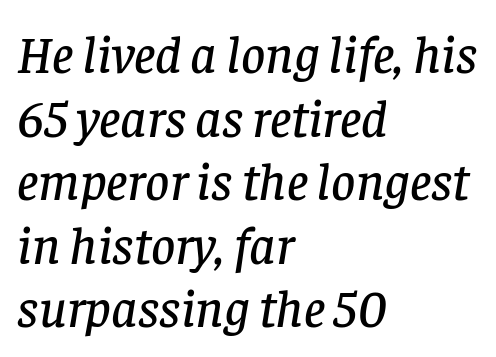
The image shows 53 px serif type, italic (leaning right); set left-aligned, line spacing 1.2x, normal letter spacing, not underlined; low stroke contrast and a large x-height.
